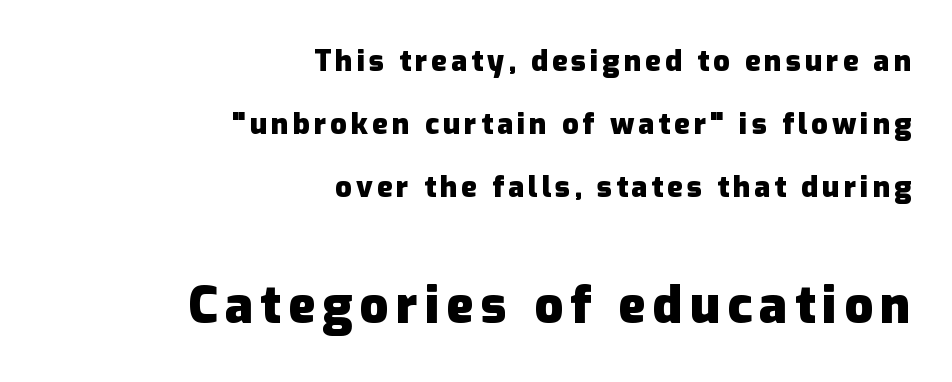
Stroke terminals: plain, sans-serif. Unmarked baselines from the first word to the last. Heft: maximum for text — a bold. The font's upright variant was chosen for this text. Summary of vertical rhythm: relaxed, with wide interline spacing.
